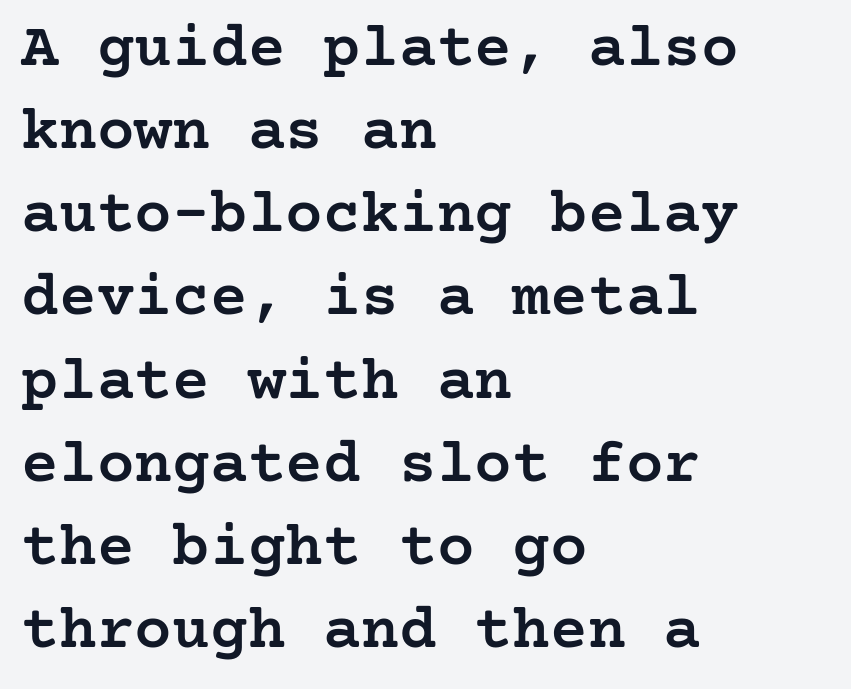
The image shows 63 px semibold serif type, upright; set left-aligned, normal line spacing (1.32x), normal letter spacing, not underlined; low stroke contrast and a medium x-height.
